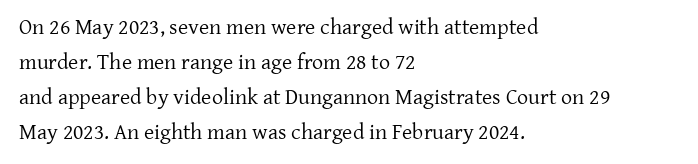
{"italic": "no", "bold": "no", "underline": "no", "align": "left", "line_spacing": "normal", "line_spacing_ratio": 1.59, "letter_spacing": "normal", "letter_spacing_em": 0.0, "glyph_px": 22}
